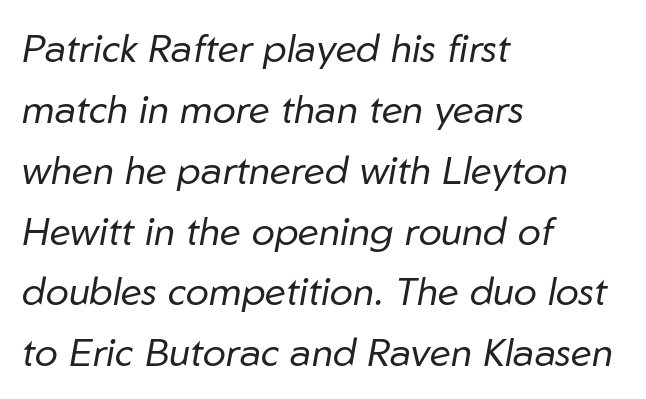
Rendered with sloped, italic letterforms. The foot of each line stays bare and open. Is the stroke heavy? The answer is a plain regular-or-lighter. Spacing verdict: proportional, widths tailored to each character. Letter spacing: default.
